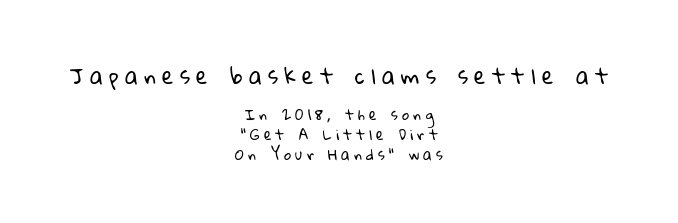
In this sample the first text group is rendered at the bigger scale. Unbolded letterforms with no extra heft. Whoever set this chose a conventional vertical rhythm. The compositor balanced each line on the midline.
